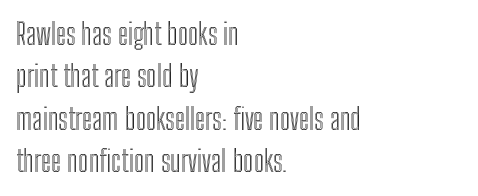
Varying glyph widths throughout — classic text-font behaviour. Horizontally, the lines are justified to the leading edge only. The axis of the letterforms is exactly vertical. The string is rendered with underlining switched off. The line texture is even and compact thanks to regular tracking. The passage shown stacks its lines at a standard gap.
